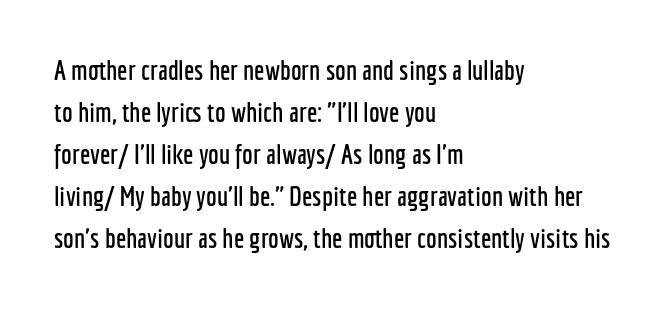
{"italic": "no", "underline": "no", "align": "left", "line_spacing": "normal", "line_spacing_ratio": 1.56, "letter_spacing": "normal", "letter_spacing_em": 0.0, "glyph_px": 27}
